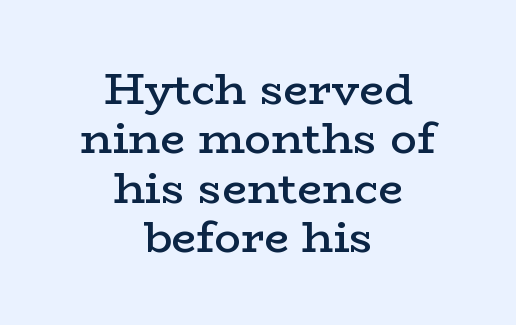
The image shows 44 px semibold, wide serif type, upright; set centered, tight line spacing (1.12x), normal letter spacing, not underlined; low stroke contrast and a medium x-height.
